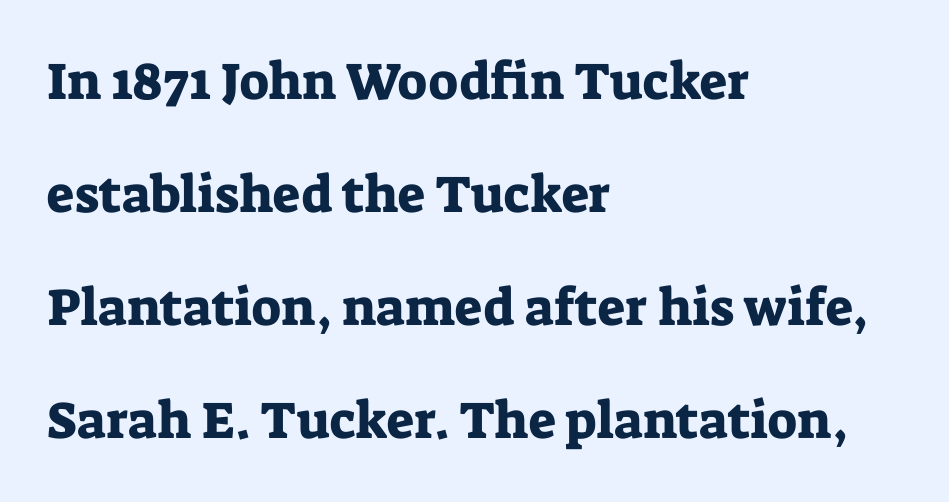
The specimen omits any rule beneath the text block's lines. Is the block centered? No — it sits flush against the left margin. Proportional: the letters do not fall into vertical columns. The passage shown has conventional tracking throughout. In terms of letterform style, serifs are clearly present.
